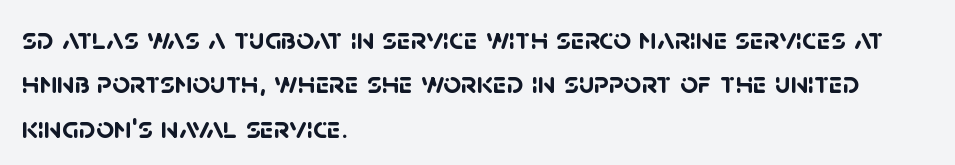
Q: Is the text bold? A: Yes.
Q: Is the typeface a serif or a sans-serif typeface? A: Sans-serif.
Q: Is the text underlined? A: No.
Q: How is the paragraph aligned? A: Left-aligned.
Q: Is the spacing between letters normal or unusually wide? A: Normal.
Q: Is the spacing between lines tight, normal or loose? A: Normal.
Q: Width (condensed, normal, or wide)? A: Normal.
Q: Stroke contrast? A: Low.
Q: x-height? A: Large.
Q: Monospaced? A: No.
